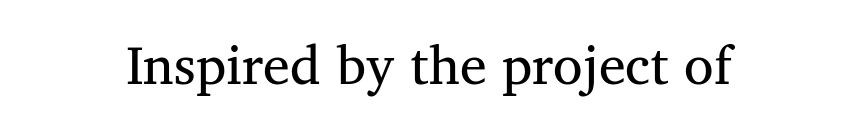
{"serif": "yes", "italic": "no", "bold": "no", "weight": "regular", "width": "normal", "stroke_contrast": "medium", "x_height": "medium", "monospaced": "no", "underline": "no", "letter_spacing": "normal", "letter_spacing_em": 0.0, "glyph_px": 54}
